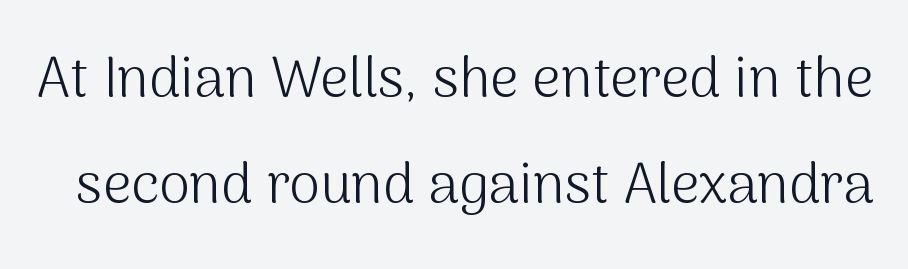
Proportional: the letters do not fall into vertical columns. Descenders hang freely into open space. Italic: no, the glyphs are upright roman. The line texture is even and compact thanks to regular tracking. Examine the stroke ends and you'll find no serifs. The strokes carry an ordinary text weight at most.
